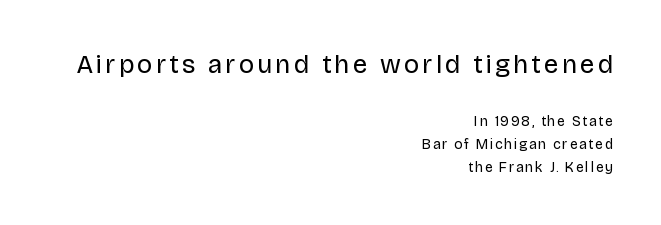
{"italic": "no", "bold": "no", "underline": "no", "align": "right", "line_spacing": "normal", "line_spacing_ratio": 1.66, "larger_block": "first", "size_ratio": 1.86, "glyph_px": 26}
